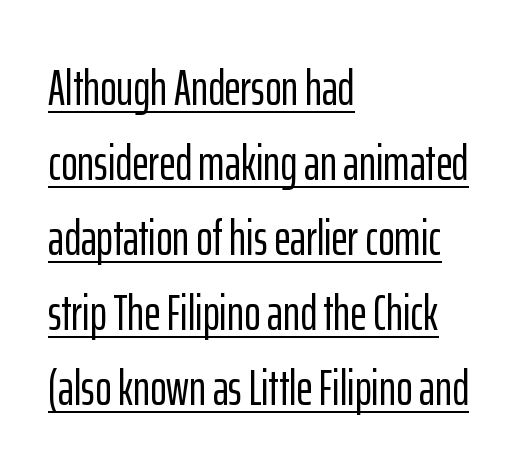
The image shows 50 px condensed sans-serif type, upright; set left-aligned, normal line spacing (1.5x), normal letter spacing, underlined; low stroke contrast and a medium x-height.
